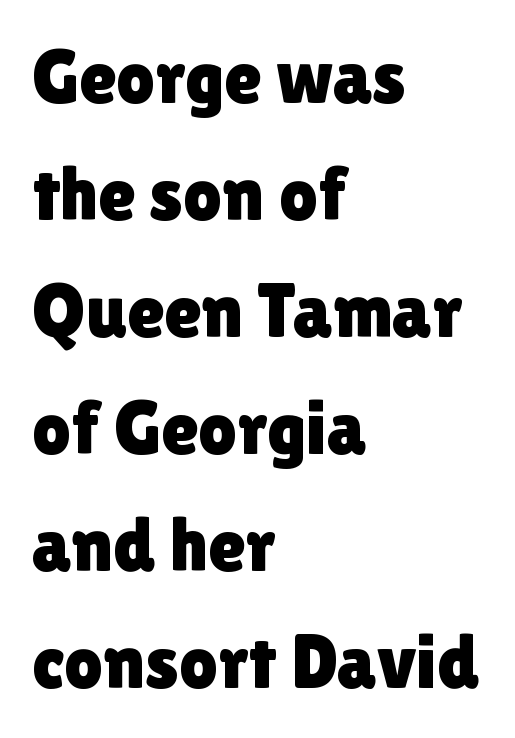
{"serif": "no", "italic": "no", "width": "normal", "x_height": "medium", "monospaced": "no", "underline": "no", "align": "left", "line_spacing": "normal", "line_spacing_ratio": 1.54, "letter_spacing": "normal", "letter_spacing_em": 0.0, "glyph_px": 76}
